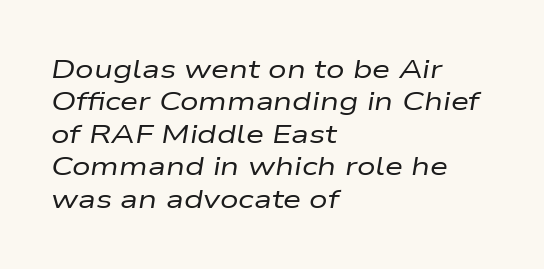
The compositor pushed each line to the left boundary. An italicized treatment has been applied to the whole sample. Is the stroke heavy? The answer is a plain regular-or-lighter. Quick note: underline off. This block has exactly the height ordinary leading produces.
